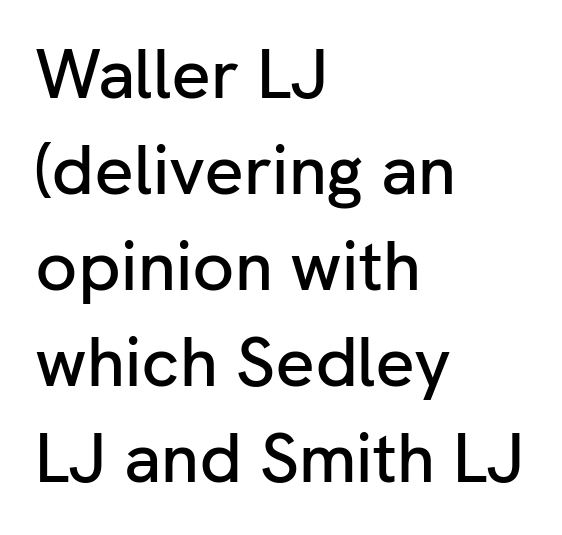
{"serif": "no", "italic": "no", "width": "normal", "stroke_contrast": "low", "x_height": "medium", "monospaced": "no", "underline": "no", "align": "left", "line_spacing": "normal", "line_spacing_ratio": 1.39, "letter_spacing": "normal", "letter_spacing_em": 0.0, "glyph_px": 69}
